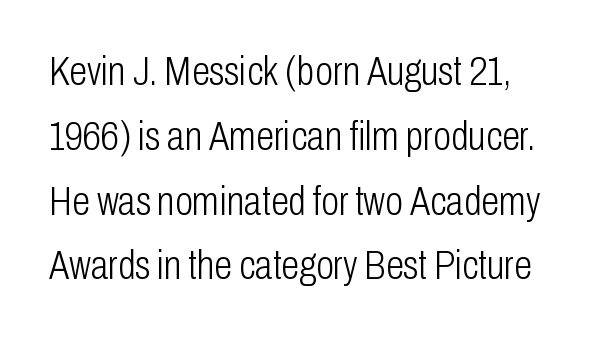
The face used here is a sans, in the tradition of grotesques and geometrics. Descenders hang freely into open space. Notice how descenders clear the ascenders below comfortably — that's standard leading. The face used here is proportionally spaced, like ordinary book or web type.
